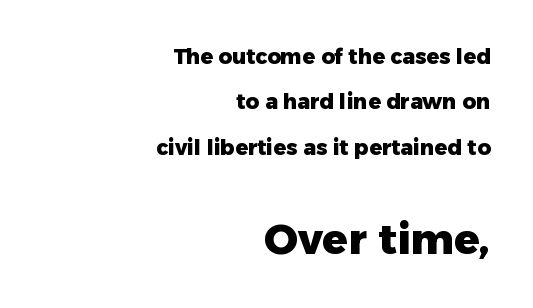
Plenty of ink on the page — the face is bold. Plain, unruled lines of type. The letters stand upright; this is a roman face. Size contrast runs from small at the top to large at the bottom. The passage shown has conventional tracking throughout.
